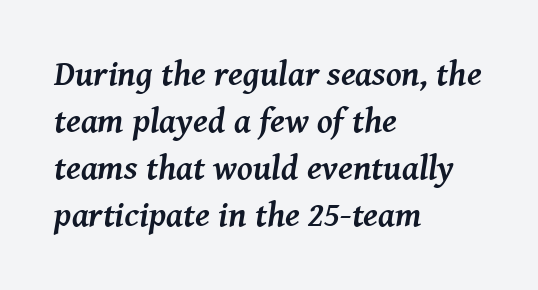
The image shows 35 px semibold serif type, italic (leaning right); set left-aligned, normal line spacing (1.34x), normal letter spacing, not underlined; medium stroke contrast and a medium x-height.
